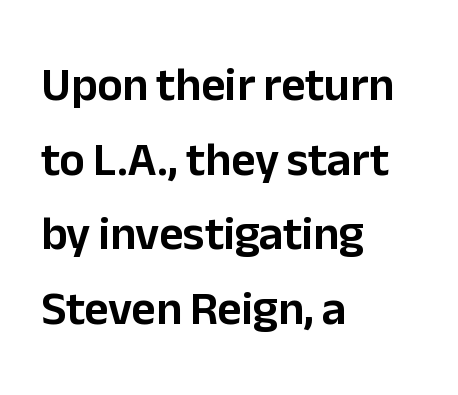
The image shows 47 px sans-serif type, upright; set left-aligned, normal line spacing (1.59x), normal letter spacing, not underlined; low stroke contrast and a medium x-height.
